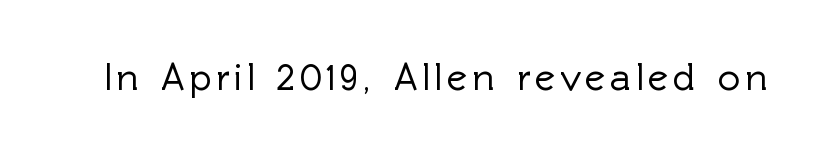
The image shows 39 px sans-serif type, upright; set not underlined; a medium x-height.
